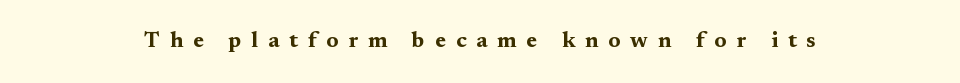
These lines have a slow, spaced-out rhythm from letter to letter. Teacher's note: observe the equal gaps on both sides — that is centered alignment. Pretty heavy lettering here — definitely bold. Posture: straight, roman, zero tilt. Quick note: underline off.
